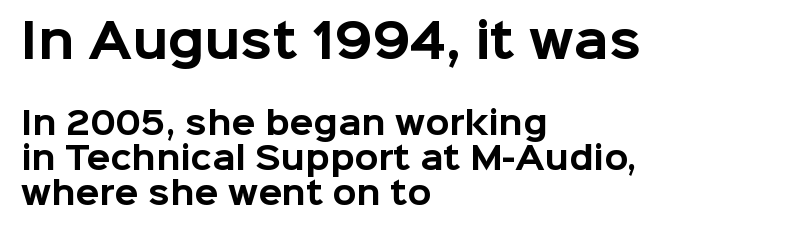
{"serif": "no", "italic": "no", "bold": "yes", "weight": "bold", "width": "normal", "stroke_contrast": "low", "x_height": "medium", "monospaced": "no", "underline": "no", "align": "left", "line_spacing": "tight", "line_spacing_ratio": 1.12, "letter_spacing": "normal", "letter_spacing_em": 0.0, "larger_block": "first", "size_ratio": 1.48, "glyph_px": 46}
